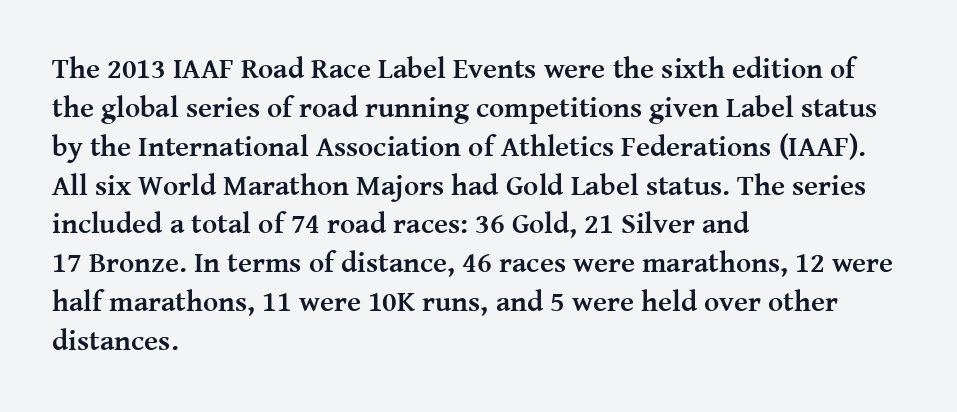
How would I describe the line gaps? Plain and ordinary. Each letter keeps its own natural width here, so spacing adapts to shape. What stands out about the letter spacing? Nothing — it is the standard amount. The letters stand straight up with perfectly vertical stems. In terms of letterform style, serifs are clearly present.
